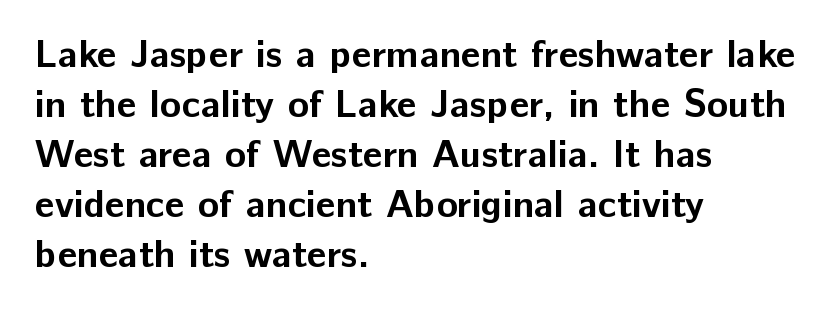
{"serif": "no", "italic": "no", "bold": "yes", "weight": "bold", "width": "normal", "stroke_contrast": "low", "x_height": "medium", "monospaced": "no", "underline": "no", "align": "left", "line_spacing": "normal", "line_spacing_ratio": 1.28, "letter_spacing": "normal", "letter_spacing_em": 0.0, "glyph_px": 39}
